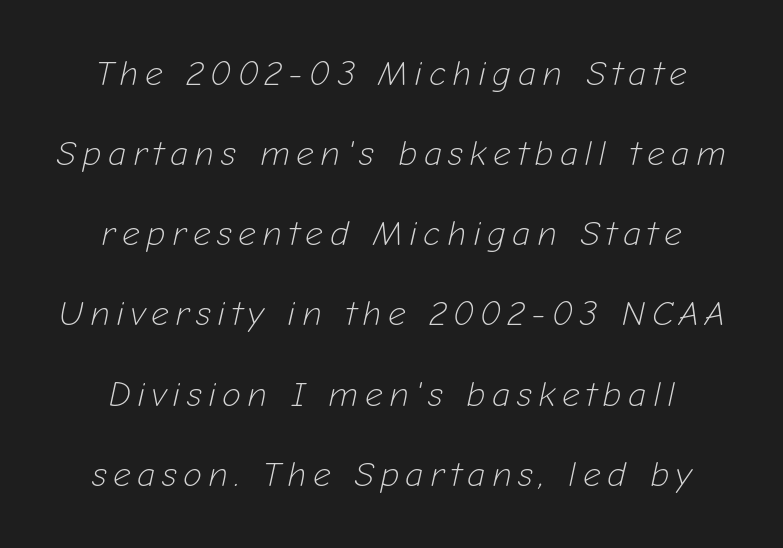
{"italic": "yes", "lean": "right", "slant_degrees": 12, "bold": "no", "weight": "light", "width": "normal", "stroke_contrast": "low", "x_height": "medium", "monospaced": "no", "underline": "no", "line_spacing": "loose", "line_spacing_ratio": 2.29, "glyph_px": 35}
